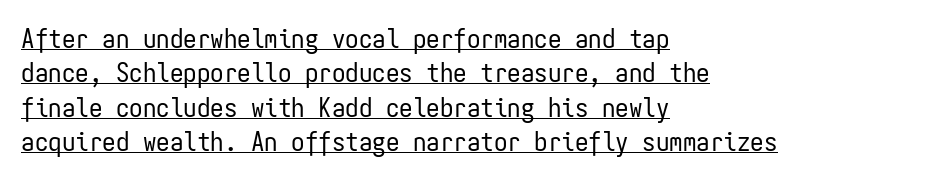
{"italic": "no", "bold": "no", "underline": "yes", "align": "left", "line_spacing": "normal", "line_spacing_ratio": 1.27, "letter_spacing": "normal", "letter_spacing_em": 0.0, "glyph_px": 27}
